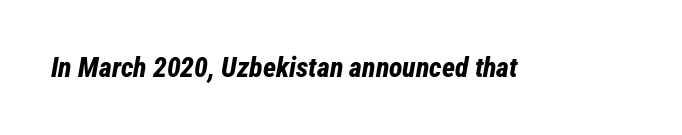
{"italic": "yes", "lean": "right", "slant_degrees": 12, "bold": "yes", "weight": "bold", "width": "condensed", "stroke_contrast": "low", "x_height": "medium", "monospaced": "no", "underline": "no", "letter_spacing": "normal", "letter_spacing_em": 0.0, "glyph_px": 28}
